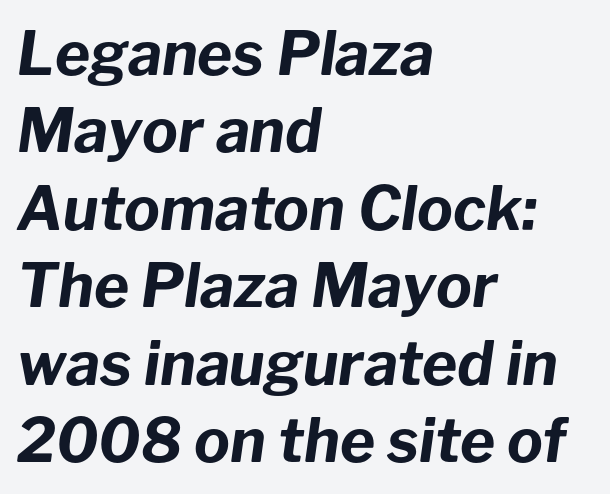
The image shows 60 px bold type, italic (leaning right); set left-aligned, normal line spacing (1.29x), normal letter spacing, not underlined; low stroke contrast and a medium x-height.
